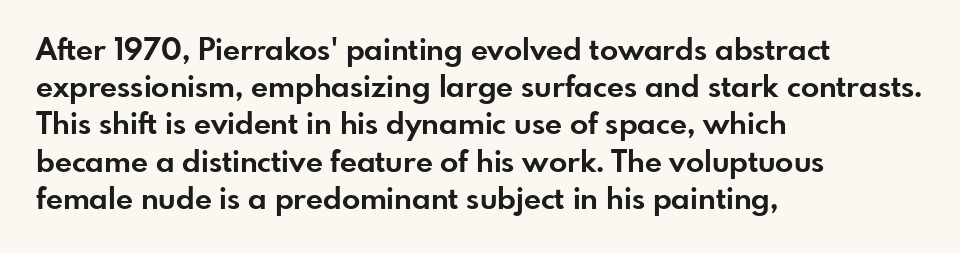
Q: Is the text bold? A: Yes.
Q: Is the text italic (slanted)? A: No, it is upright.
Q: Is the typeface a serif or a sans-serif typeface? A: Sans-serif.
Q: Is the text underlined? A: No.
Q: How is the paragraph aligned? A: Left-aligned.
Q: Is the spacing between letters normal or unusually wide? A: Normal.
Q: Width (condensed, normal, or wide)? A: Normal.
Q: Stroke contrast? A: Low.
Q: x-height? A: Small.
Q: Monospaced? A: No.
